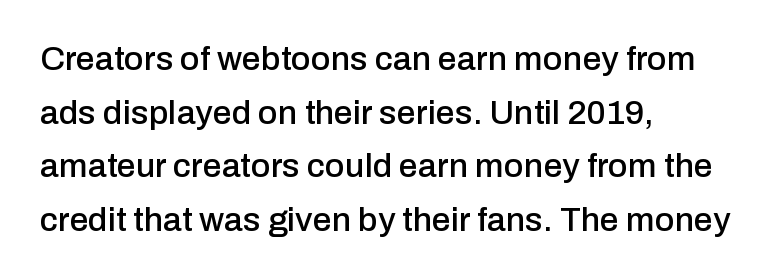
Looks like regular typesetting: each glyph gets only the width it needs. It's the straight-up-and-down kind of type. The passage shown has conventional tracking throughout. The space between consecutive lines is moderate.
